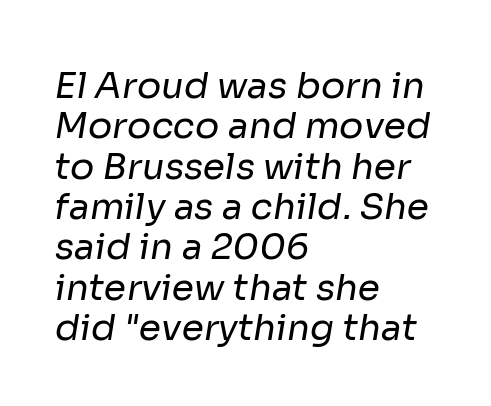
{"serif": "no", "bold": "no", "weight": "regular", "width": "normal", "stroke_contrast": "low", "x_height": "medium", "monospaced": "no", "underline": "no", "align": "left", "line_spacing": "tight", "line_spacing_ratio": 1.12, "letter_spacing": "normal", "letter_spacing_em": 0.0, "glyph_px": 36}
